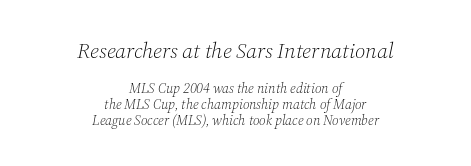
The image shows 22 px text type, italic (leaning right); set centered, tight line spacing (1.15x), normal letter spacing, not underlined; the first (top) block is 1.57x larger.
